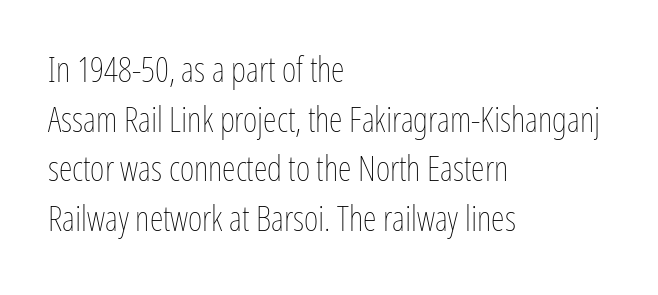
Q: Is the text bold? A: No.
Q: Is the text italic (slanted)? A: No, it is upright.
Q: Is the text underlined? A: No.
Q: How is the paragraph aligned? A: Left-aligned.
Q: Is the spacing between letters normal or unusually wide? A: Normal.
Q: Is the spacing between lines tight, normal or loose? A: Normal.
Q: Width (condensed, normal, or wide)? A: Condensed.
Q: Stroke contrast? A: Low.
Q: x-height? A: Medium.
Q: Monospaced? A: No.
